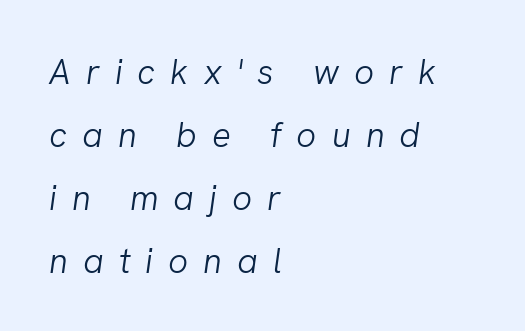
Q: Is the text bold? A: No.
Q: Is the text italic (slanted)? A: Yes, it leans right by about 8 degrees.
Q: Is the text underlined? A: No.
Q: How is the paragraph aligned? A: Left-aligned.
Q: Is the spacing between letters normal or unusually wide? A: Unusually wide.
Q: Width (condensed, normal, or wide)? A: Normal.
Q: Stroke contrast? A: Low.
Q: x-height? A: Medium.
Q: Monospaced? A: No.
